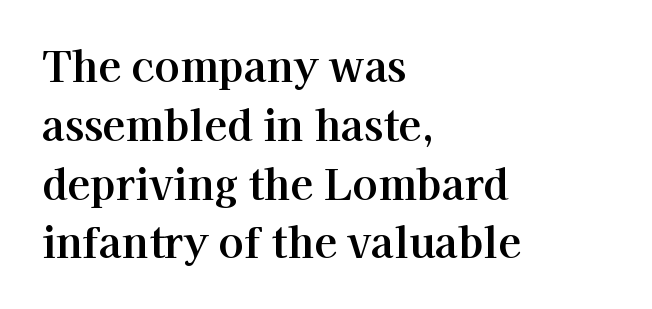
Leading: standard. The paragraph has a hard left edge and a soft right edge. How are the letters spaced? Ordinarily, with no added tracking. Type without underlining. Font category for this specimen: serif. Italic? Not at all — the glyphs are vertical.
